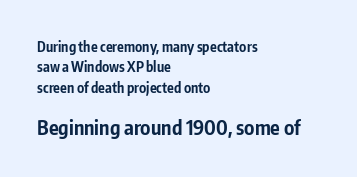
Q: Is the text bold? A: Yes.
Q: Is the text italic (slanted)? A: No, it is upright.
Q: Is the text underlined? A: No.
Q: How is the paragraph aligned? A: Left-aligned.
Q: Is the spacing between letters normal or unusually wide? A: Normal.
Q: Is the spacing between lines tight, normal or loose? A: Normal.
Q: Which block of text is set in a larger size, the first (top) or the second (bottom)? A: The second (bottom) one.
